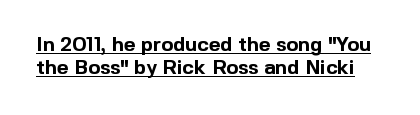
The image shows 20 px bold type, upright; set line spacing 1.17x, normal letter spacing, underlined.
